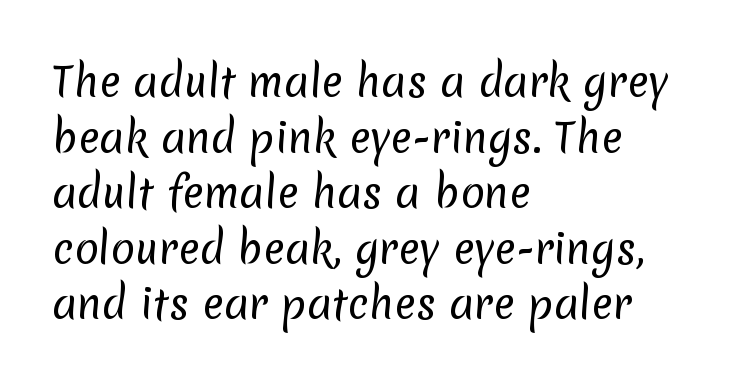
{"serif": "no", "bold": "no", "weight": "regular", "width": "normal", "stroke_contrast": "low", "x_height": "medium", "monospaced": "no", "underline": "no", "align": "left", "line_spacing": "normal", "line_spacing_ratio": 1.39, "letter_spacing": "normal", "letter_spacing_em": 0.0, "glyph_px": 40}
